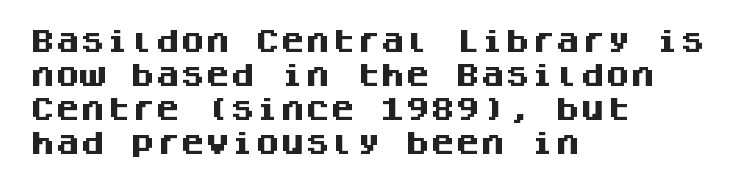
Q: Is the text bold? A: Yes.
Q: Is the text italic (slanted)? A: No, it is upright.
Q: Is the text underlined? A: No.
Q: How is the paragraph aligned? A: Left-aligned.
Q: Is the spacing between letters normal or unusually wide? A: Normal.
Q: Is the spacing between lines tight, normal or loose? A: Normal.
